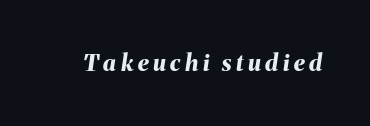
The image shows 23 px bold type, italic (leaning right); set unusually wide letter spacing (+0.2 em), not underlined.
